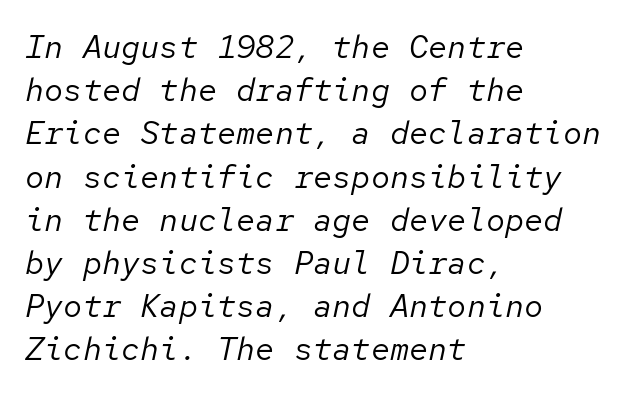
Q: Is the text bold? A: No.
Q: Is the text italic (slanted)? A: Yes, it leans right by about 12 degrees.
Q: Is the text underlined? A: No.
Q: How is the paragraph aligned? A: Left-aligned.
Q: Is the spacing between letters normal or unusually wide? A: Normal.
Q: Is the spacing between lines tight, normal or loose? A: Normal.
Q: Width (condensed, normal, or wide)? A: Normal.
Q: Stroke contrast? A: Low.
Q: x-height? A: Medium.
Q: Monospaced? A: Yes.
